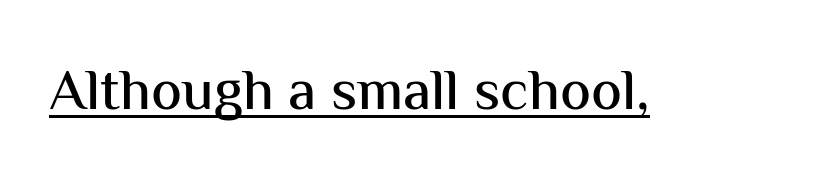
The text was rendered using a sans face with plain stroke endings. Posture: vertical. You can see a thin bar hugging the bottom of the glyphs. Here the designer chose a conventional face with non-uniform glyph widths. The passage shown has conventional tracking throughout.
